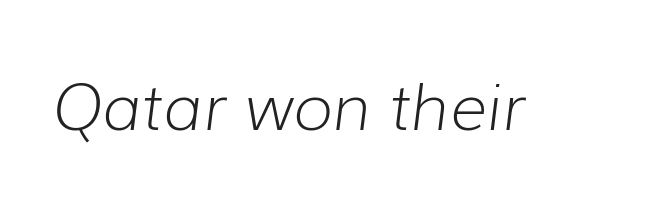
Q: Is the text bold? A: No.
Q: Is the text italic (slanted)? A: Yes, it leans right by about 7 degrees.
Q: Is the text underlined? A: No.
Q: Is the spacing between letters normal or unusually wide? A: Normal.
Q: Width (condensed, normal, or wide)? A: Normal.
Q: Stroke contrast? A: Low.
Q: x-height? A: Medium.
Q: Monospaced? A: No.
